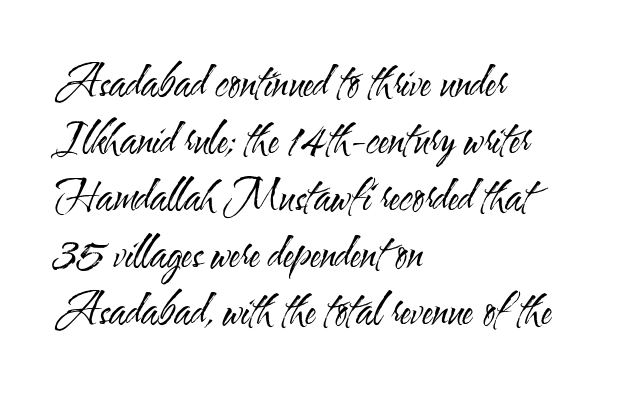
The designer left line spacing at the default. The typeface has the unassuming heft of standard copy or less. Line starts are locked; line ends wander. Inter-character spacing is left at the font's built-in metrics.
